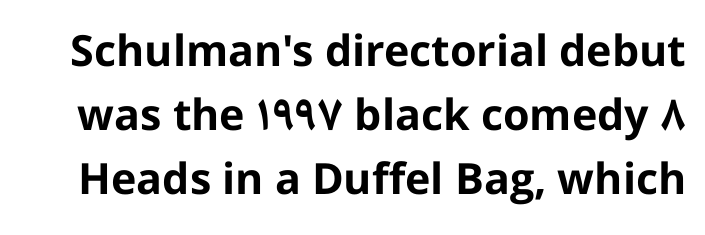
Q: Is the text bold? A: Yes.
Q: Is the text italic (slanted)? A: No, it is upright.
Q: Is the typeface a serif or a sans-serif typeface? A: Sans-serif.
Q: Is the text underlined? A: No.
Q: Is the spacing between letters normal or unusually wide? A: Normal.
Q: Is the spacing between lines tight, normal or loose? A: Normal.
Q: Width (condensed, normal, or wide)? A: Normal.
Q: Stroke contrast? A: Low.
Q: x-height? A: Medium.
Q: Monospaced? A: No.
